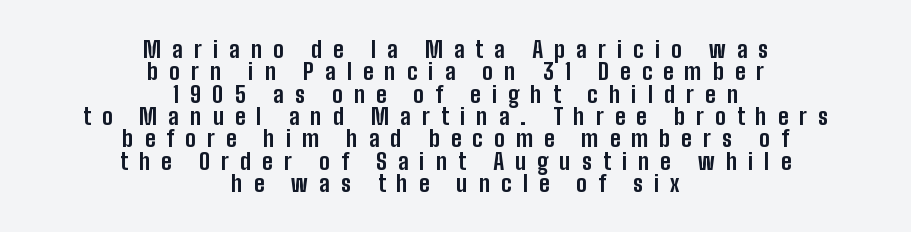
{"italic": "no", "bold": "yes", "underline": "no", "align": "center", "line_spacing": "tight", "line_spacing_ratio": 0.97, "letter_spacing": "wide", "letter_spacing_em": 0.48, "glyph_px": 23}
